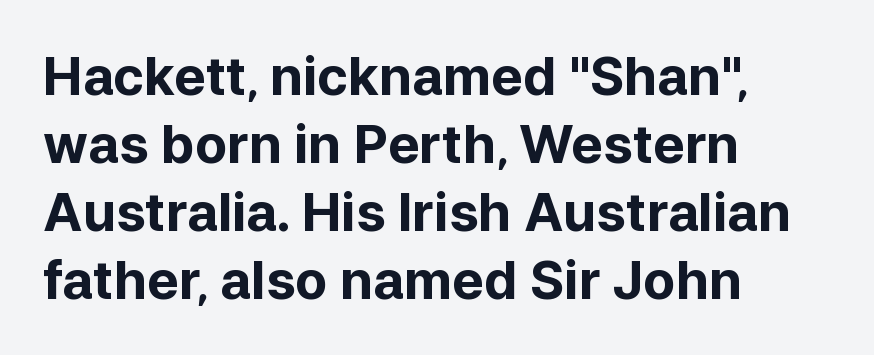
Q: Is the text bold? A: Yes.
Q: Is the text italic (slanted)? A: No, it is upright.
Q: Is the typeface a serif or a sans-serif typeface? A: Sans-serif.
Q: Is the text underlined? A: No.
Q: How is the paragraph aligned? A: Left-aligned.
Q: Is the spacing between letters normal or unusually wide? A: Normal.
Q: Is the spacing between lines tight, normal or loose? A: Normal.
Q: Width (condensed, normal, or wide)? A: Normal.
Q: Stroke contrast? A: Low.
Q: x-height? A: Medium.
Q: Monospaced? A: No.
